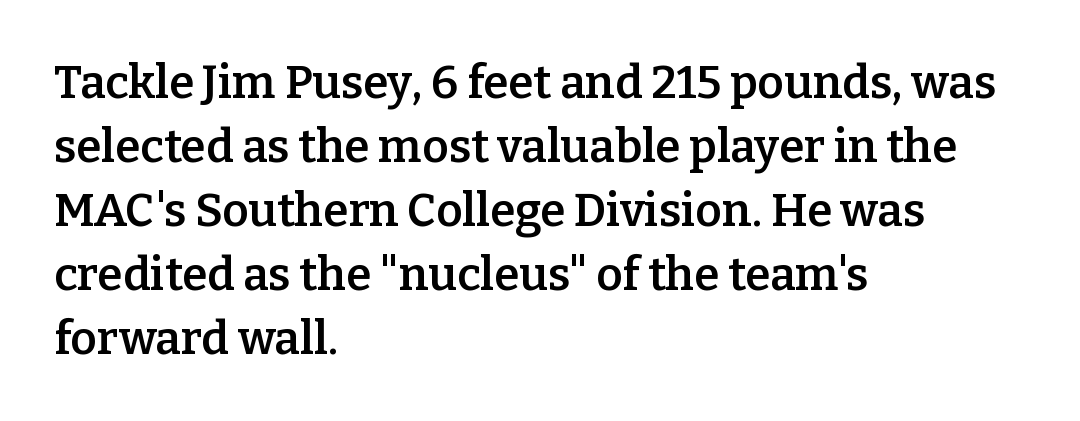
Q: Is the text bold? A: Semi-bold.
Q: Is the text italic (slanted)? A: No, it is upright.
Q: Is the typeface a serif or a sans-serif typeface? A: Serif.
Q: Is the text underlined? A: No.
Q: How is the paragraph aligned? A: Left-aligned.
Q: Is the spacing between letters normal or unusually wide? A: Normal.
Q: Is the spacing between lines tight, normal or loose? A: Normal.
Q: Width (condensed, normal, or wide)? A: Normal.
Q: Stroke contrast? A: Low.
Q: x-height? A: Medium.
Q: Monospaced? A: No.
